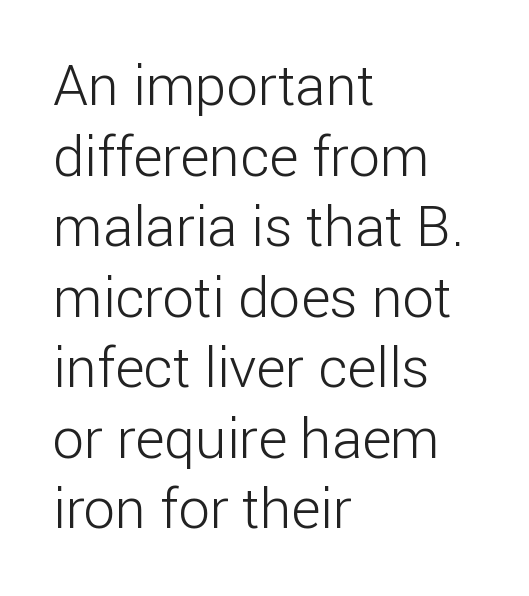
Q: Is the text bold? A: No.
Q: Is the text italic (slanted)? A: No, it is upright.
Q: Is the typeface a serif or a sans-serif typeface? A: Sans-serif.
Q: Is the text underlined? A: No.
Q: How is the paragraph aligned? A: Left-aligned.
Q: Is the spacing between letters normal or unusually wide? A: Normal.
Q: Is the spacing between lines tight, normal or loose? A: Normal.
Q: Width (condensed, normal, or wide)? A: Normal.
Q: Stroke contrast? A: Low.
Q: x-height? A: Medium.
Q: Monospaced? A: No.
